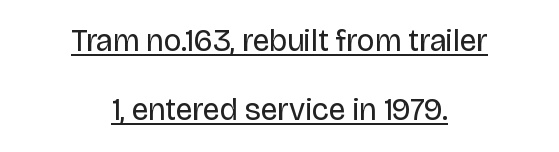
{"serif": "no", "italic": "no", "bold": "no", "weight": "regular", "width": "normal", "stroke_contrast": "low", "x_height": "large", "monospaced": "no", "underline": "yes", "align": "center", "line_spacing": "loose", "line_spacing_ratio": 2.24, "letter_spacing": "normal", "letter_spacing_em": 0.0, "glyph_px": 31}
